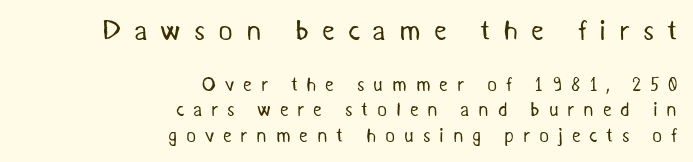
The image shows 28 px regular-weight sans-serif type; set right-aligned, normal line spacing (1.32x), unusually wide letter spacing (+0.46 em), not underlined; the first (top) block is 1.47x larger; medium stroke contrast and a medium x-height.
